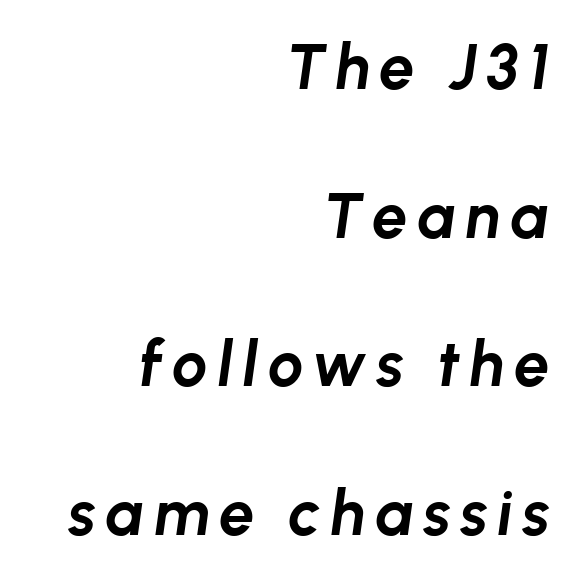
The image shows 63 px bold type, italic (leaning right); set right-aligned, loose line spacing (2.36x), not underlined; low stroke contrast and a medium x-height.
